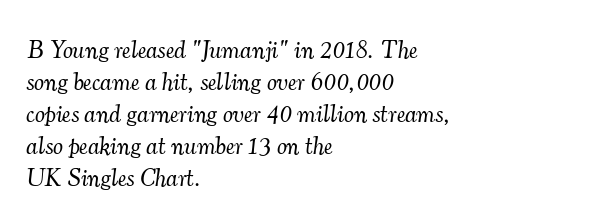
{"italic": "yes", "lean": "right", "slant_degrees": 7, "bold": "no", "underline": "no", "align": "left", "line_spacing": "normal", "line_spacing_ratio": 1.28, "letter_spacing": "normal", "letter_spacing_em": 0.0, "glyph_px": 25}
